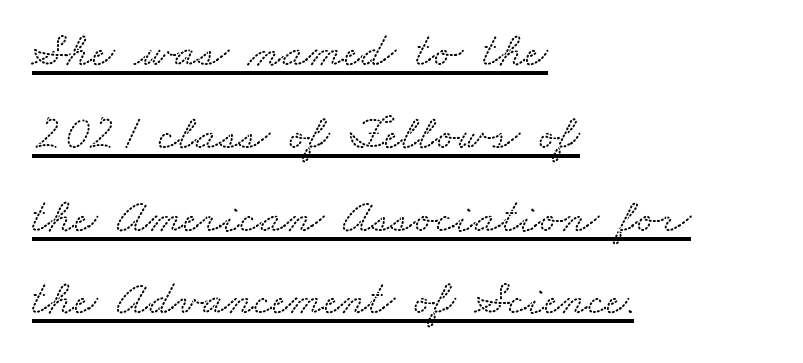
Observe the serifs anchoring each vertical stroke in this sample. In terms of letterspacing, this is plain default setting. Baseline-to-baseline distance is the conventional proportion of letter height. A classic flush-left, rag-right setting is used for this passage.
